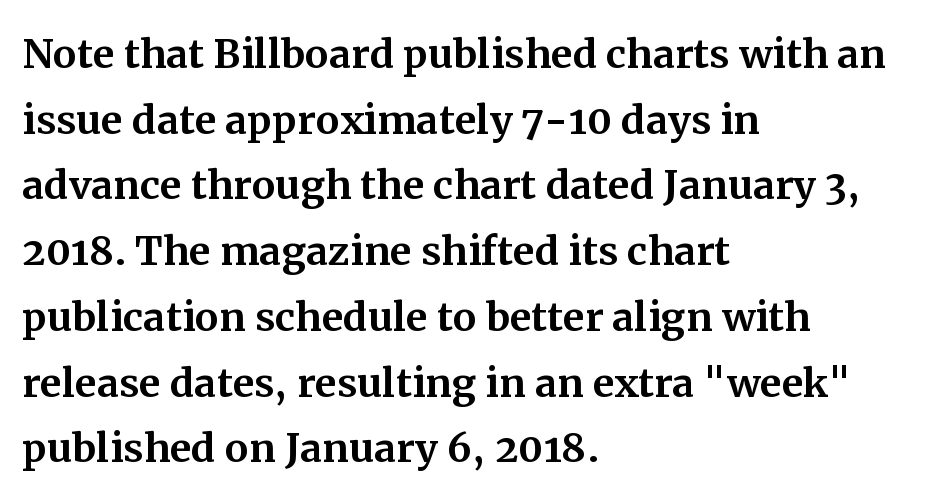
{"serif": "yes", "italic": "no", "width": "normal", "stroke_contrast": "medium", "x_height": "medium", "monospaced": "no", "underline": "no", "align": "left", "line_spacing_ratio": 1.24, "letter_spacing": "normal", "letter_spacing_em": 0.0, "glyph_px": 53}
